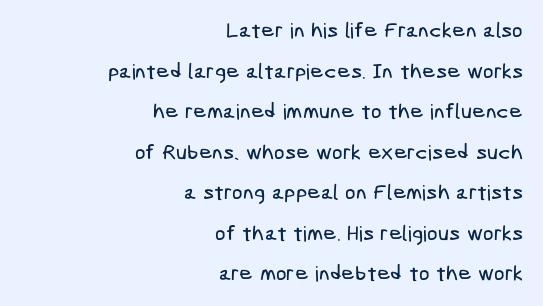
Q: Is the text underlined? A: No.
Q: How is the paragraph aligned? A: Right-aligned.
Q: Is the spacing between letters normal or unusually wide? A: Normal.
Q: Is the spacing between lines tight, normal or loose? A: Loose.
